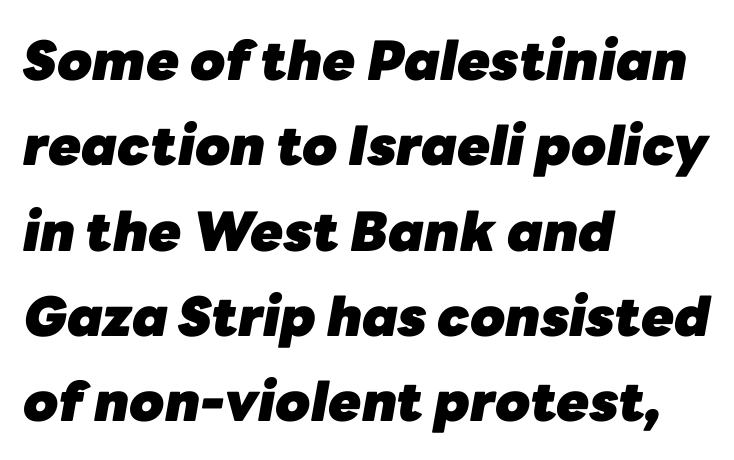
Nobody drew a line under any word here. Character widths vary here, with narrow letters taking less room than wide ones. If you drew a line through each stem, it would be angled. Chunky letters — that's bold for sure. In terms of leading, this rendering sits right in the middle. Casual observation: everything's shoved over to the left.
